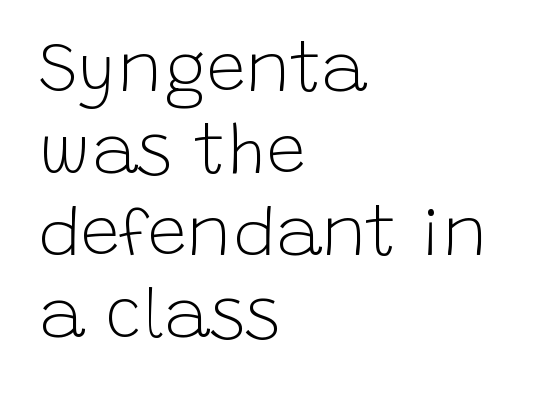
{"serif": "no", "italic": "no", "bold": "no", "weight": "light", "width": "normal", "stroke_contrast": "low", "x_height": "large", "monospaced": "no", "underline": "no", "align": "left", "line_spacing_ratio": 1.17, "letter_spacing": "normal", "letter_spacing_em": 0.0, "glyph_px": 70}
